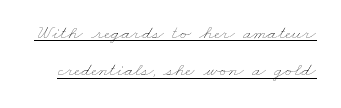
Stroke mass is kept to a normal reading level or below. You can see a thin bar hugging the bottom of the glyphs. What stands out about the letter spacing? Nothing — it is the standard amount.
